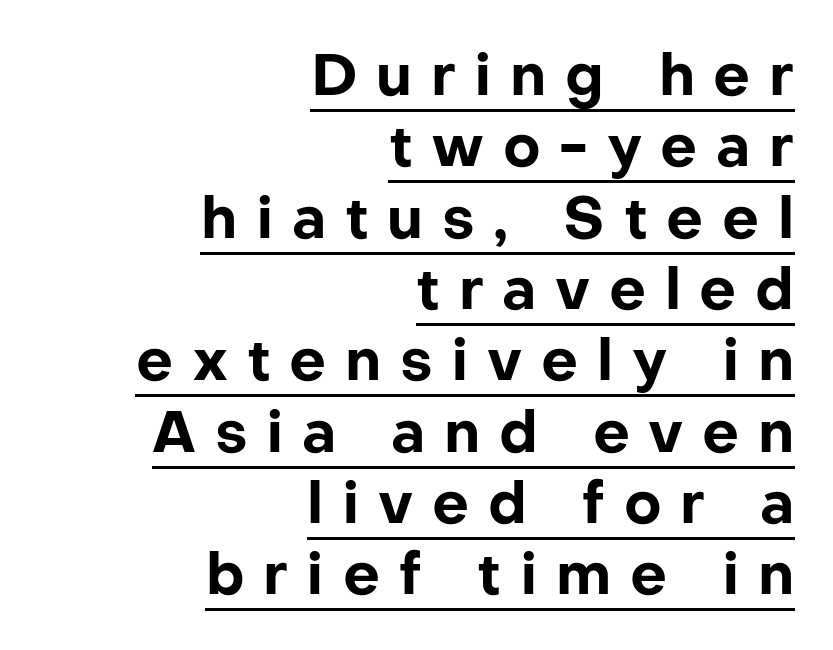
Q: Is the text bold? A: Yes.
Q: Is the text italic (slanted)? A: No, it is upright.
Q: Is the typeface a serif or a sans-serif typeface? A: Sans-serif.
Q: Is the text underlined? A: Yes.
Q: How is the paragraph aligned? A: Right-aligned.
Q: Is the spacing between letters normal or unusually wide? A: Unusually wide.
Q: Width (condensed, normal, or wide)? A: Normal.
Q: Stroke contrast? A: Low.
Q: x-height? A: Medium.
Q: Monospaced? A: No.
